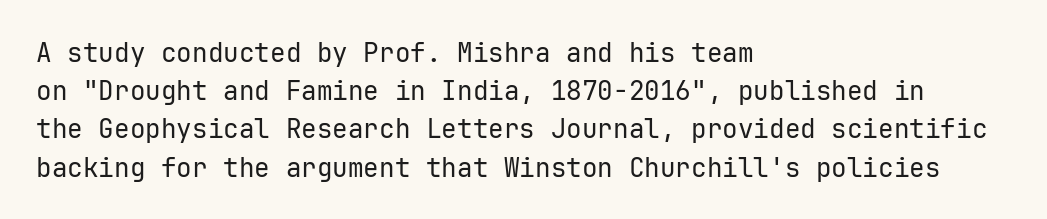
Q: Is the text bold? A: No.
Q: Is the text italic (slanted)? A: No, it is upright.
Q: Is the text underlined? A: No.
Q: How is the paragraph aligned? A: Left-aligned.
Q: Is the spacing between letters normal or unusually wide? A: Normal.
Q: Is the spacing between lines tight, normal or loose? A: Normal.
